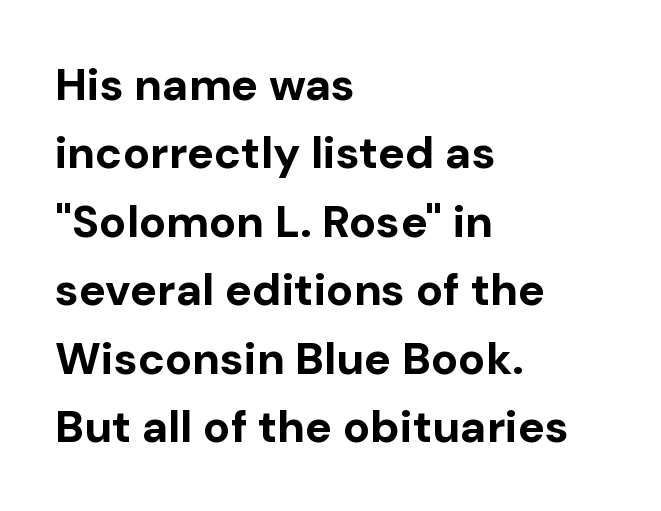
{"serif": "no", "italic": "no", "bold": "yes", "weight": "bold", "width": "normal", "stroke_contrast": "low", "x_height": "medium", "monospaced": "no", "underline": "no", "align": "left", "line_spacing": "normal", "line_spacing_ratio": 1.52, "letter_spacing": "normal", "letter_spacing_em": 0.0, "glyph_px": 45}
